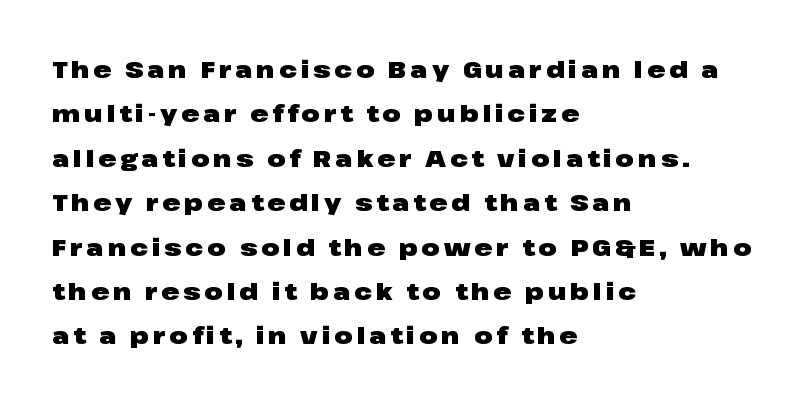
The image shows 24 px bold type, upright; set left-aligned, line spacing 1.85x, not underlined.
